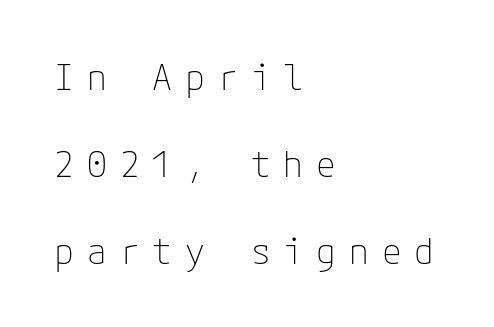
Q: Is the text bold? A: No.
Q: Is the text italic (slanted)? A: No, it is upright.
Q: Is the typeface a serif or a sans-serif typeface? A: Sans-serif.
Q: Is the text underlined? A: No.
Q: How is the paragraph aligned? A: Left-aligned.
Q: Is the spacing between letters normal or unusually wide? A: Unusually wide.
Q: Is the spacing between lines tight, normal or loose? A: Loose.
Q: Width (condensed, normal, or wide)? A: Normal.
Q: Stroke contrast? A: Low.
Q: x-height? A: Medium.
